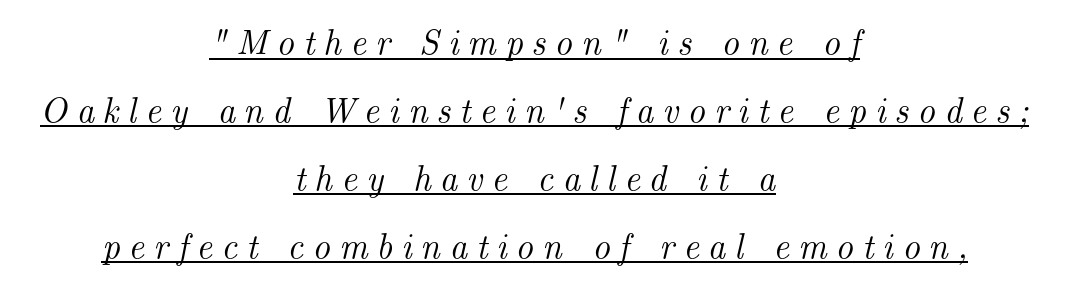
Q: Is the text italic (slanted)? A: Yes, it leans right by about 14 degrees.
Q: Is the typeface a serif or a sans-serif typeface? A: Serif.
Q: Is the text underlined? A: Yes.
Q: How is the paragraph aligned? A: Centered.
Q: Is the spacing between letters normal or unusually wide? A: Unusually wide.
Q: Is the spacing between lines tight, normal or loose? A: Loose.
Q: Width (condensed, normal, or wide)? A: Normal.
Q: Stroke contrast? A: Medium.
Q: x-height? A: Small.
Q: Monospaced? A: No.
